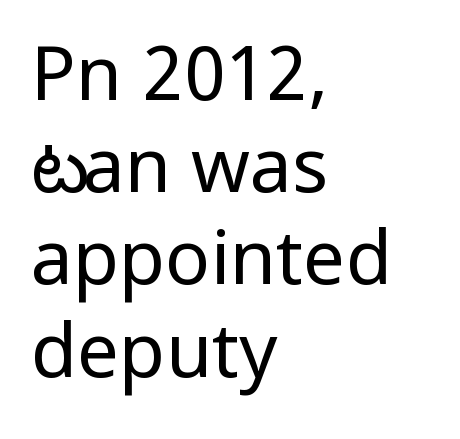
The image shows 75 px regular-weight, condensed sans-serif type, upright; set left-aligned, line spacing 1.23x, normal letter spacing, not underlined; low stroke contrast and a large x-height.
